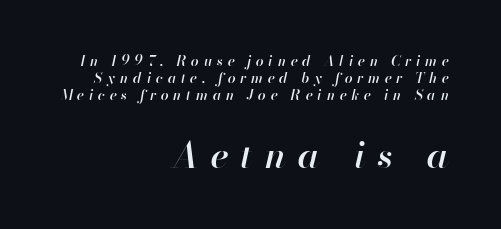
The horizontal fit of the characters is loose and conspicuously gappy. Here the designer chose a conventional face with non-uniform glyph widths. Type size steps up from the first block to the second. A semibold gives these letters moderate extra thickness, short of bold. The text block is weighted toward the right margin, trailing off unevenly leftward. The glyphs are unaccompanied by any horizontal stroke below them.
